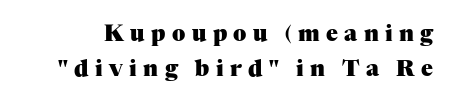
Its strokes are broad and dark, the hallmark of bold type. Has an underline been added? It has not. Normally led — the rows are evenly, conventionally spaced. The lettering stays uniformly vertical, giving the passage a roman look.
